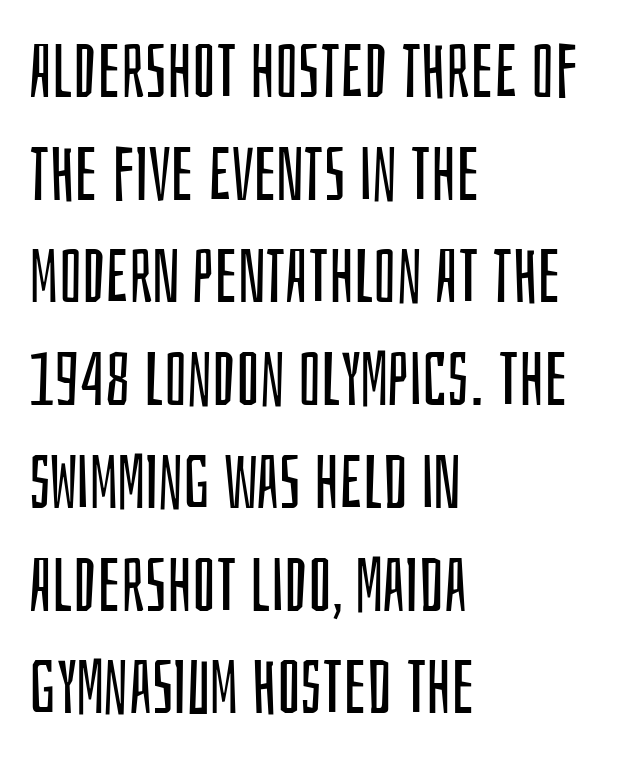
{"serif": "no", "italic": "no", "bold": "no", "weight": "regular", "width": "condensed", "stroke_contrast": "low", "x_height": "large", "monospaced": "no", "underline": "no", "align": "left", "line_spacing": "normal", "line_spacing_ratio": 1.37, "letter_spacing": "normal", "letter_spacing_em": 0.0, "glyph_px": 75}
